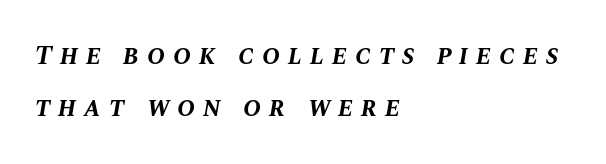
Q: Is the text bold? A: Yes.
Q: Is the text italic (slanted)? A: Yes, it leans right by about 10 degrees.
Q: Is the text underlined? A: No.
Q: How is the paragraph aligned? A: Left-aligned.
Q: Is the spacing between letters normal or unusually wide? A: Unusually wide.
Q: Is the spacing between lines tight, normal or loose? A: Loose.
